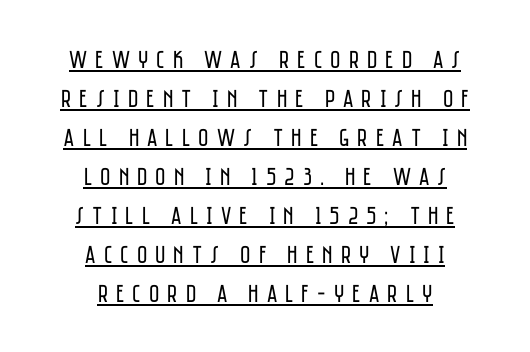
Tracking here is generous; glyphs stand well apart from one another. Ordinary non-slanted type is in use. A student would call this center alignment; a typographer would say set centered. The face used here appears with an underline applied.
